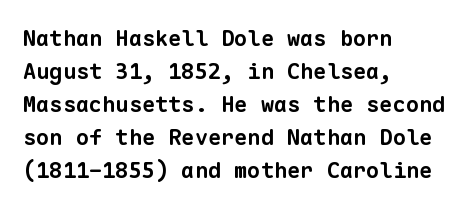
The words here are not underlined. The gaps between neighbouring characters are ordinary and unremarkable. The strokes are fattened all the way to bold. Summary of vertical rhythm: regular, with standard interline spacing. The paragraph has a hard left edge and a soft right edge.
